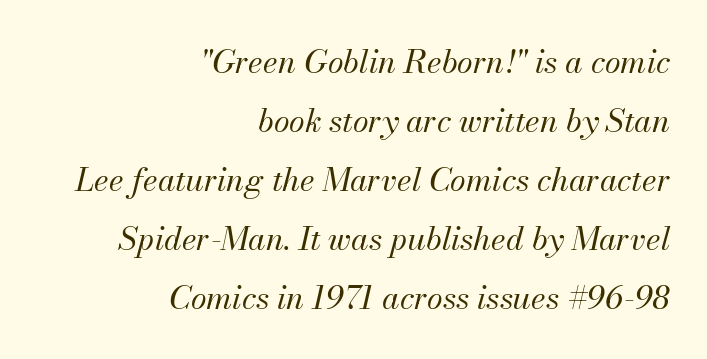
Spacing between characters is what you'd get straight out of the box. Quick note: underline off. Summary of weight: not heavy and not bold. Note the varied advance widths — an 'i' is clearly narrower than an 'm'. The ragged edge is on the left, which tells us the setting is flush right.
